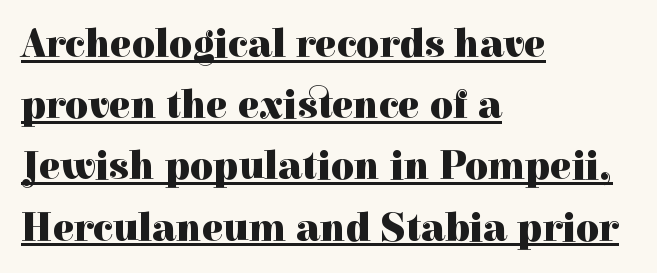
{"serif": "yes", "italic": "no", "bold": "yes", "weight": "heavy", "width": "normal", "x_height": "medium", "monospaced": "no", "underline": "yes", "align": "left", "line_spacing": "normal", "line_spacing_ratio": 1.53, "letter_spacing": "normal", "letter_spacing_em": 0.0, "glyph_px": 40}
